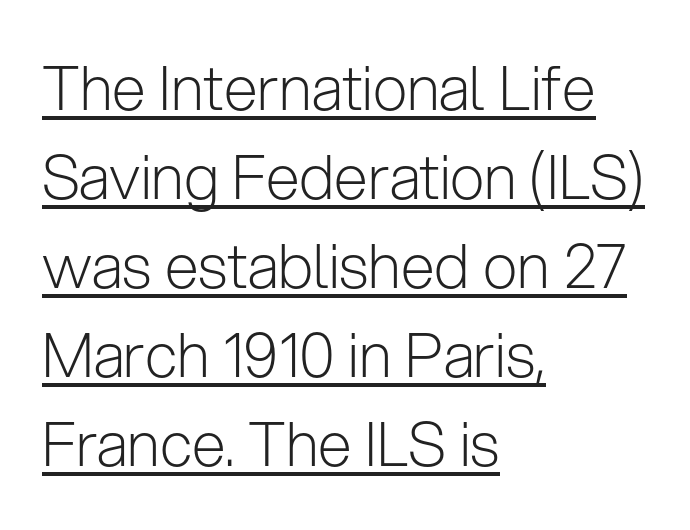
{"serif": "no", "italic": "no", "bold": "no", "weight": "light", "width": "normal", "stroke_contrast": "low", "x_height": "medium", "monospaced": "no", "underline": "yes", "align": "left", "line_spacing": "normal", "line_spacing_ratio": 1.46, "letter_spacing": "normal", "letter_spacing_em": 0.0, "glyph_px": 61}
